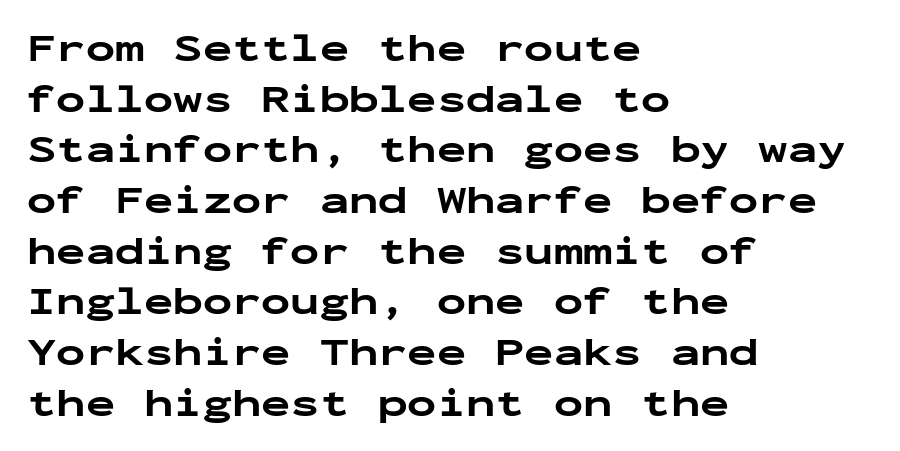
The image shows 39 px bold, wide sans-serif type, upright, monospaced; set left-aligned, normal line spacing (1.3x), normal letter spacing, not underlined; low stroke contrast and a medium x-height.
